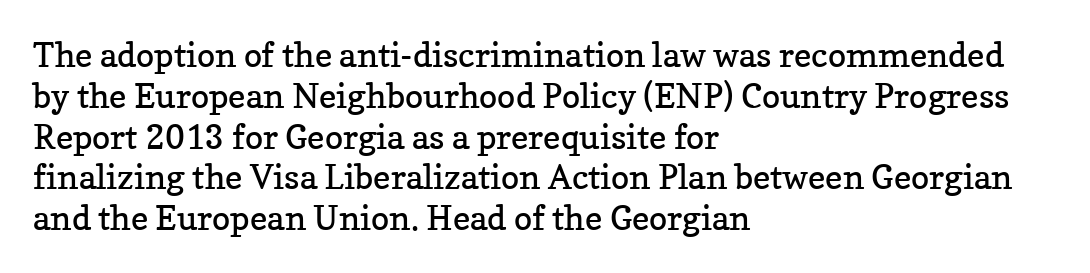
When letters stand straight like this, we call the style roman or upright. The paragraph has a hard left edge and a soft right edge. The strip under each line holds only bare page. Compared with typical body copy, the letter spacing here is the same.
